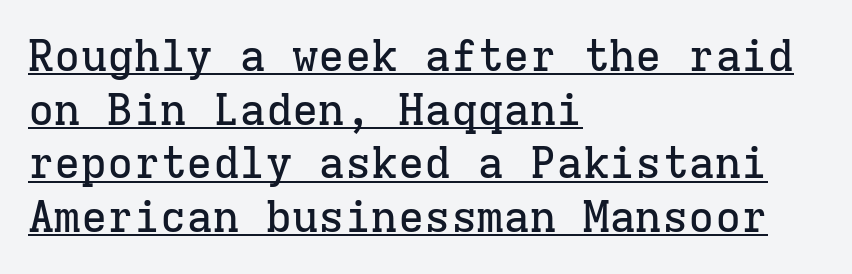
{"serif": "yes", "italic": "no", "width": "normal", "stroke_contrast": "low", "x_height": "medium", "monospaced": "yes", "underline": "yes", "align": "left", "line_spacing_ratio": 1.22, "letter_spacing": "normal", "letter_spacing_em": 0.0, "glyph_px": 44}
